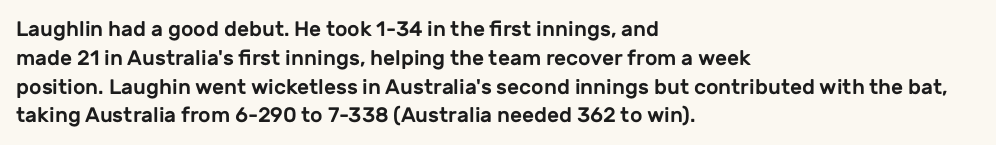
The compositor pushed each line to the left boundary. The strip under each line holds only bare page. When letters stand straight like this, we call the style roman or upright. Letter spacing: default. In terms of leading, this rendering sits right in the middle.
